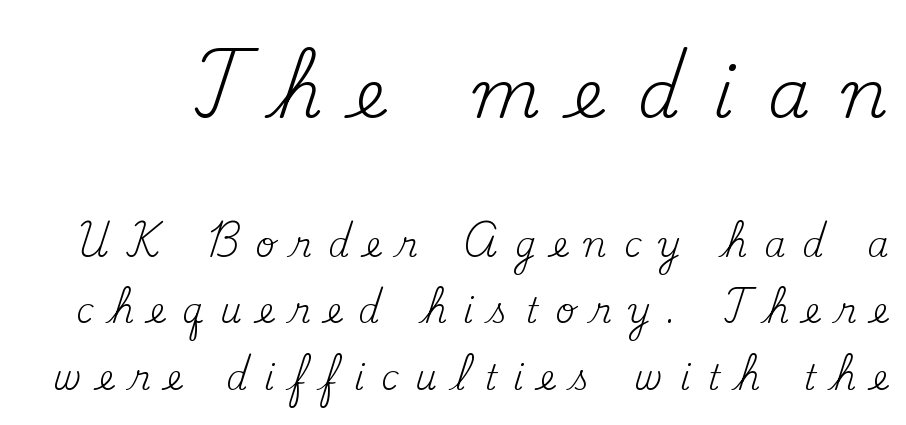
Type without underlining. A serif font was chosen for this passage. Note: larger setting up top, smaller setting below. The typeface has the unassuming heft of standard copy or less. Substantial extra tracking has been applied to these lines.
